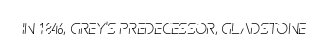
Q: Is the text bold? A: No.
Q: Is the text italic (slanted)? A: Yes, it leans right by about 5 degrees.
Q: Is the text underlined? A: No.
Q: Is the spacing between letters normal or unusually wide? A: Normal.
